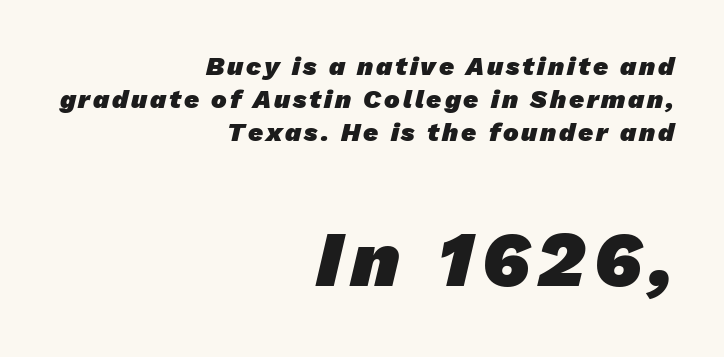
The image shows 79 px heavy sans-serif type; set right-aligned, normal line spacing (1.27x), not underlined; the second (bottom) block is 3.04x larger; low stroke contrast and a medium x-height.
